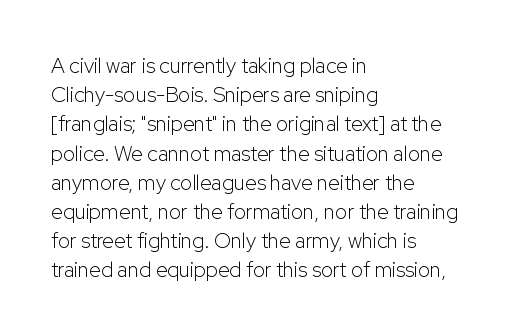
Q: Is the text bold? A: No.
Q: Is the text italic (slanted)? A: No, it is upright.
Q: Is the text underlined? A: No.
Q: How is the paragraph aligned? A: Left-aligned.
Q: Is the spacing between letters normal or unusually wide? A: Normal.
Q: Is the spacing between lines tight, normal or loose? A: Normal.
